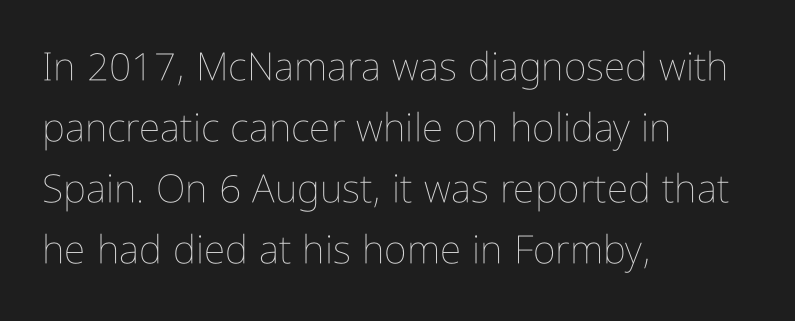
{"italic": "no", "bold": "no", "weight": "thin", "width": "condensed", "stroke_contrast": "low", "x_height": "medium", "monospaced": "no", "underline": "no", "align": "left", "line_spacing": "normal", "line_spacing_ratio": 1.56, "letter_spacing": "normal", "letter_spacing_em": 0.0, "glyph_px": 39}
